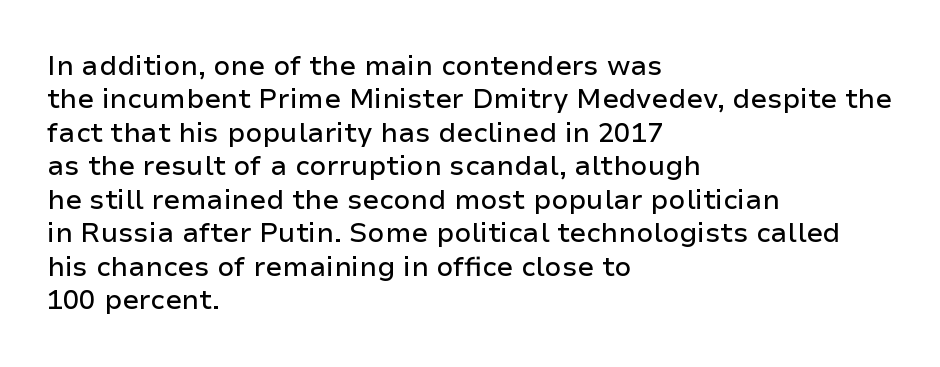
The specimen reads as upright at a glance. The words here are not underlined. Horizontal alignment here is leftward, the default for most running prose. The gaps between neighbouring characters are ordinary and unremarkable.
